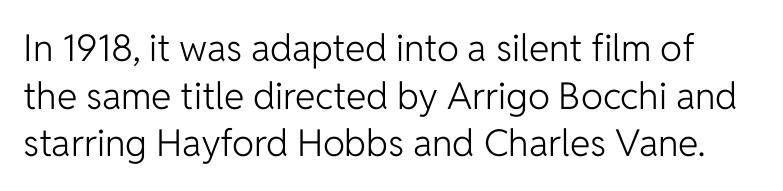
{"serif": "no", "italic": "no", "bold": "no", "weight": "light", "width": "normal", "stroke_contrast": "low", "x_height": "medium", "monospaced": "no", "underline": "no", "line_spacing": "normal", "line_spacing_ratio": 1.29, "letter_spacing": "normal", "letter_spacing_em": 0.0, "glyph_px": 37}
